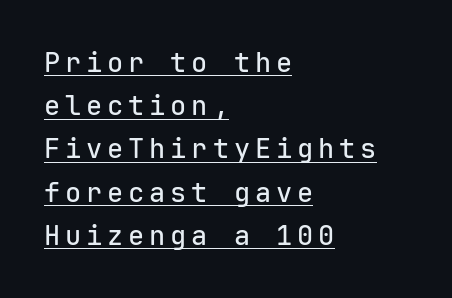
Q: Is the text italic (slanted)? A: No, it is upright.
Q: Is the text underlined? A: Yes.
Q: How is the paragraph aligned? A: Left-aligned.
Q: Is the spacing between lines tight, normal or loose? A: Normal.
